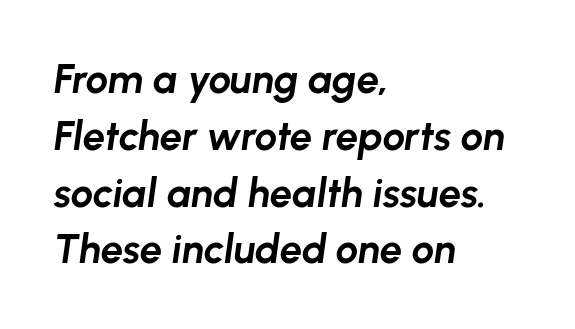
The image shows 40 px bold type, italic (leaning right); set left-aligned, normal line spacing (1.42x), normal letter spacing, not underlined; low stroke contrast and a medium x-height.
